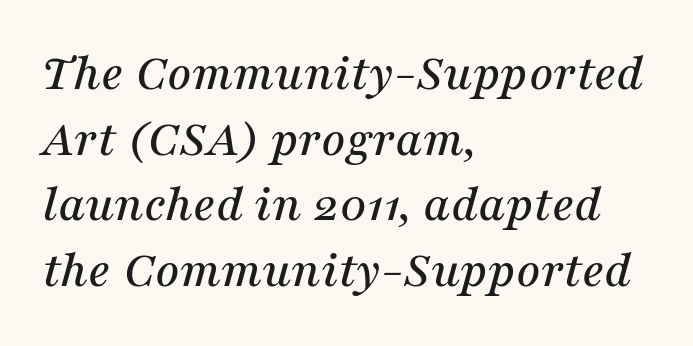
Q: Is the text italic (slanted)? A: Yes, it leans right by about 16 degrees.
Q: Is the typeface a serif or a sans-serif typeface? A: Serif.
Q: Is the text underlined? A: No.
Q: How is the paragraph aligned? A: Left-aligned.
Q: Is the spacing between letters normal or unusually wide? A: Normal.
Q: Width (condensed, normal, or wide)? A: Normal.
Q: Stroke contrast? A: Medium.
Q: x-height? A: Medium.
Q: Monospaced? A: No.
